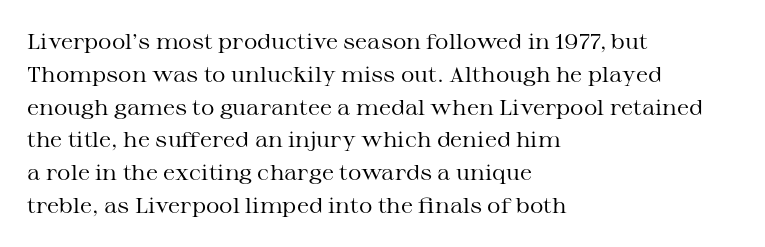
{"italic": "no", "bold": "no", "underline": "no", "align": "left", "line_spacing": "normal", "line_spacing_ratio": 1.56, "letter_spacing": "normal", "letter_spacing_em": 0.0, "glyph_px": 21}
